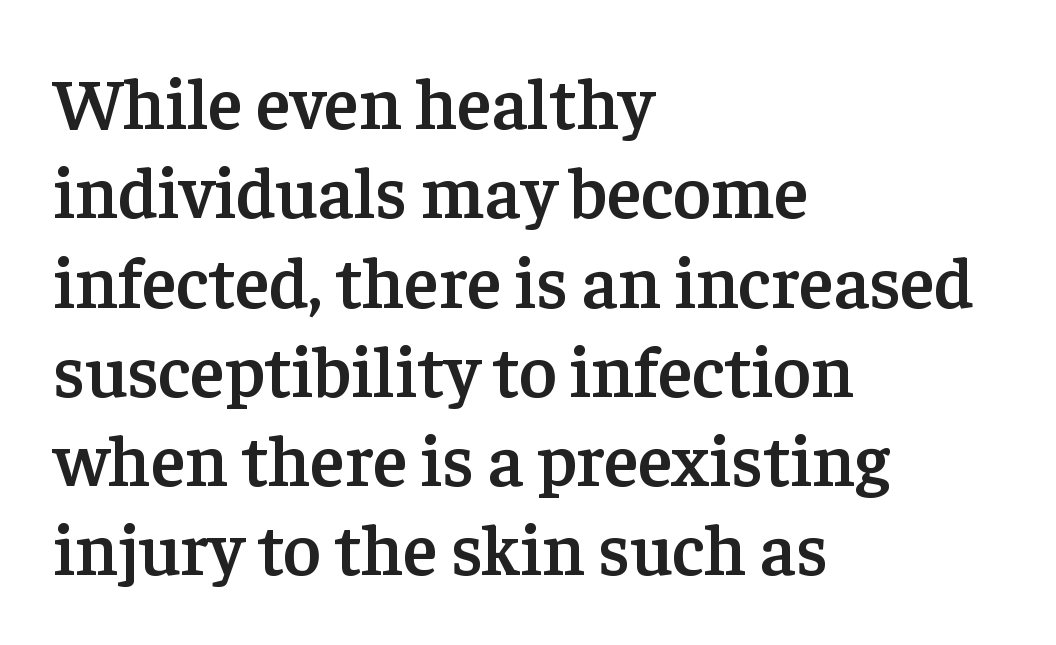
{"serif": "yes", "italic": "no", "bold": "semi", "weight": "semibold", "width": "normal", "stroke_contrast": "low", "x_height": "medium", "monospaced": "no", "underline": "no", "align": "left", "line_spacing_ratio": 1.24, "letter_spacing": "normal", "letter_spacing_em": 0.0, "glyph_px": 72}
